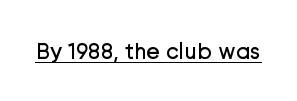
The image shows 23 px text type, upright; set normal letter spacing, underlined.
